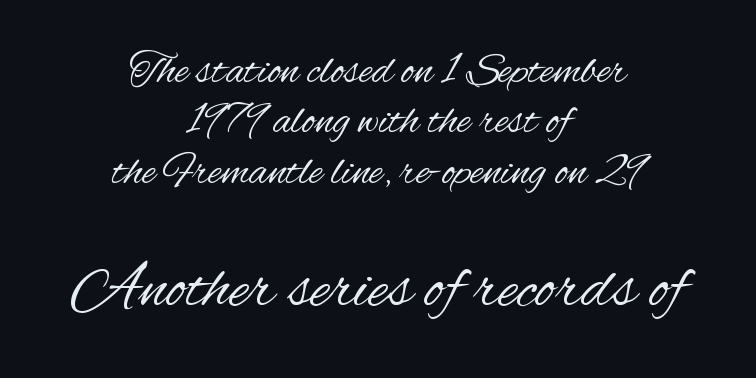
{"serif": "no", "bold": "no", "weight": "regular", "width": "condensed", "stroke_contrast": "medium", "x_height": "small", "monospaced": "no", "underline": "no", "align": "center", "line_spacing": "tight", "line_spacing_ratio": 1.12, "letter_spacing": "normal", "letter_spacing_em": 0.0, "larger_block": "second", "size_ratio": 1.49, "glyph_px": 67}
